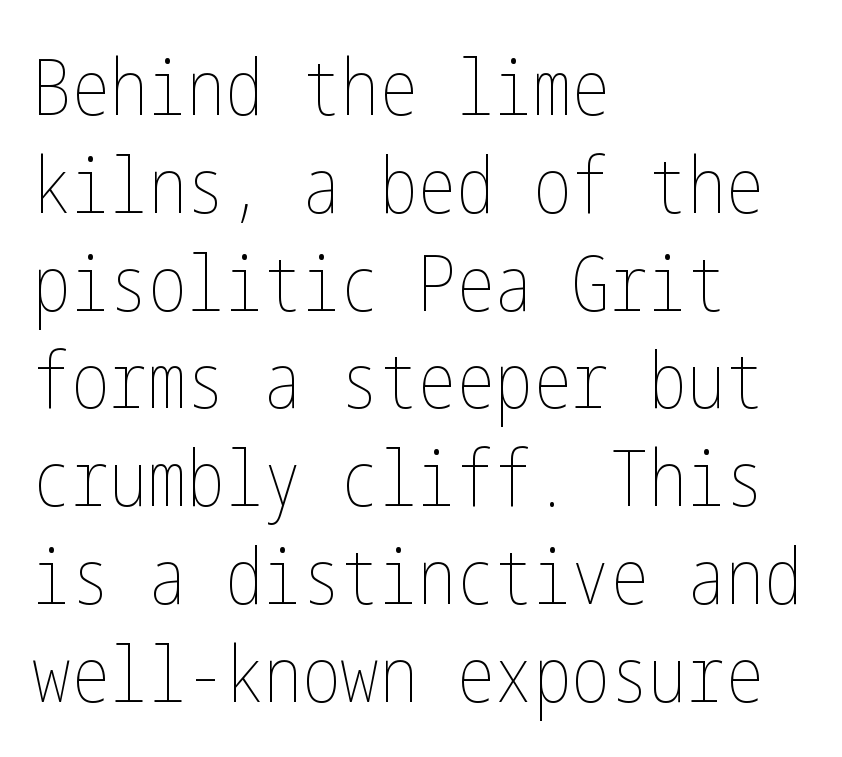
{"italic": "no", "bold": "no", "weight": "thin", "width": "condensed", "stroke_contrast": "low", "x_height": "medium", "underline": "no", "align": "left", "line_spacing": "normal", "line_spacing_ratio": 1.27, "letter_spacing": "normal", "letter_spacing_em": 0.0, "glyph_px": 77}
